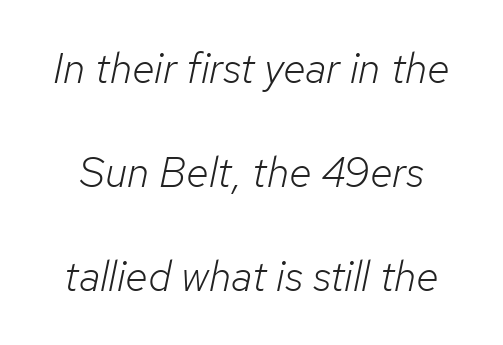
{"italic": "yes", "lean": "right", "slant_degrees": 12, "bold": "no", "weight": "light", "width": "normal", "stroke_contrast": "low", "x_height": "medium", "monospaced": "no", "underline": "no", "line_spacing": "loose", "line_spacing_ratio": 2.48, "letter_spacing": "normal", "letter_spacing_em": 0.0, "glyph_px": 42}
